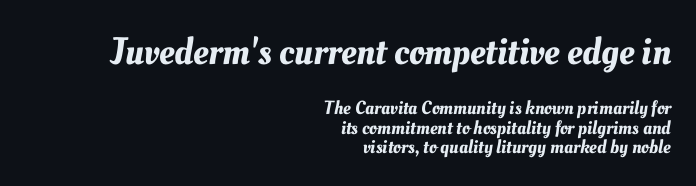
Q: Is the text underlined? A: No.
Q: How is the paragraph aligned? A: Right-aligned.
Q: Is the spacing between letters normal or unusually wide? A: Normal.
Q: Is the spacing between lines tight, normal or loose? A: Tight.
Q: Which block of text is set in a larger size, the first (top) or the second (bottom)? A: The first (top) one.
Q: Width (condensed, normal, or wide)? A: Normal.
Q: Stroke contrast? A: Medium.
Q: x-height? A: Small.
Q: Monospaced? A: No.
